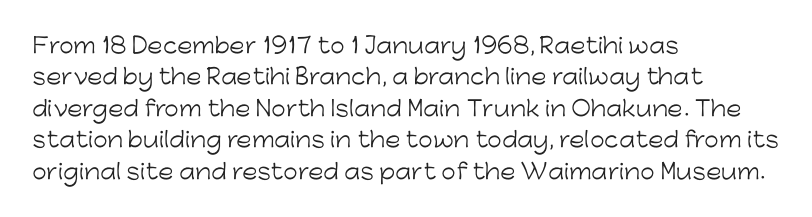
The image shows 21 px text type, upright; set left-aligned, normal line spacing (1.5x), normal letter spacing, not underlined.
